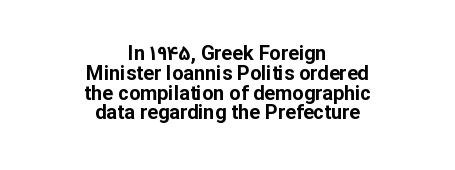
{"italic": "no", "bold": "yes", "underline": "no", "align": "center", "line_spacing": "tight", "line_spacing_ratio": 0.99, "letter_spacing": "normal", "letter_spacing_em": 0.0, "glyph_px": 20}
